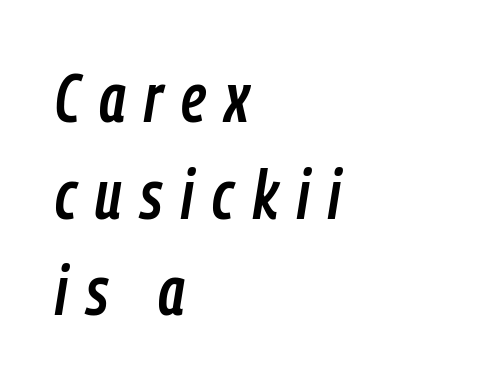
{"italic": "yes", "lean": "right", "slant_degrees": 9, "width": "condensed", "stroke_contrast": "low", "x_height": "medium", "monospaced": "no", "underline": "no", "align": "left", "line_spacing": "normal", "line_spacing_ratio": 1.4, "letter_spacing": "wide", "letter_spacing_em": 0.27, "glyph_px": 69}
